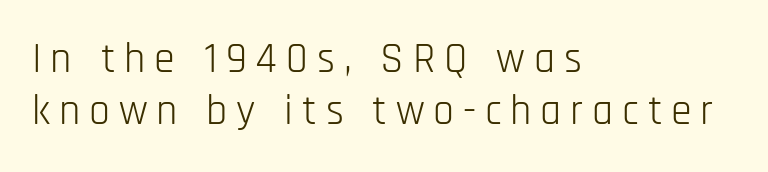
The letters stand upright; this is a roman face. Character widths vary here, with narrow letters taking less room than wide ones. The passage shown stacks its lines at a standard gap. This rendering employs a face without finishing strokes, i.e., a sans-serif. This is not heavy type; no bold has been used. Someone cranked the tracking dial way up on this one.
